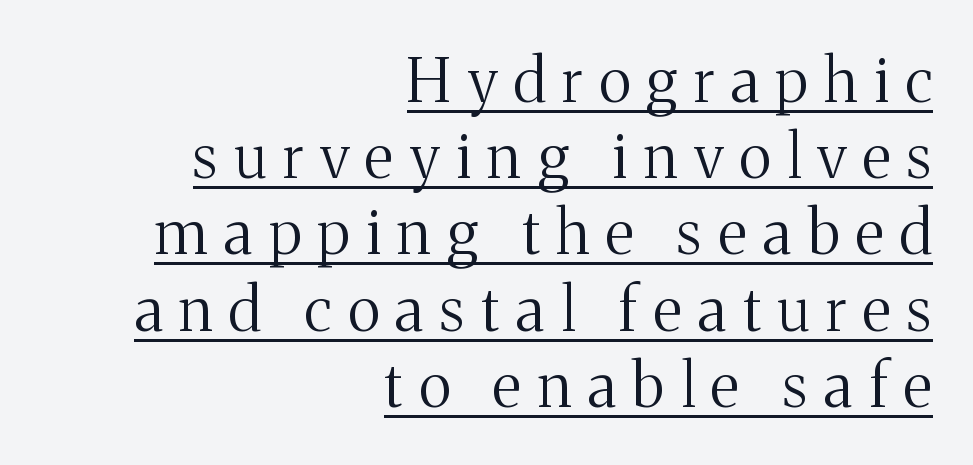
The image shows 61 px regular-weight serif type, upright; set right-aligned, normal line spacing (1.25x), unusually wide letter spacing (+0.27 em), underlined; medium stroke contrast and a medium x-height.
